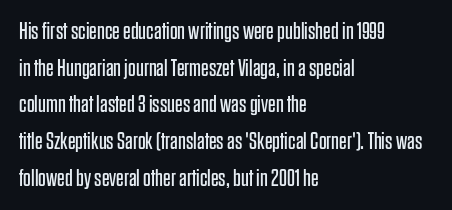
The image shows 24 px text type, upright; set left-aligned, normal line spacing (1.53x), normal letter spacing, not underlined.
